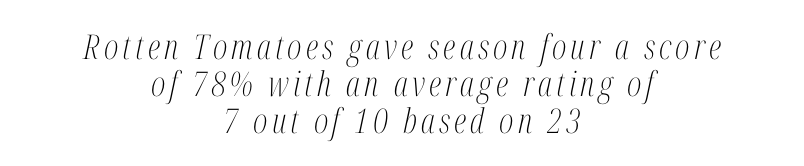
The image shows 34 px light, condensed serif type, italic (leaning right); set centered, tight line spacing (1.09x), not underlined; medium stroke contrast and a medium x-height.
